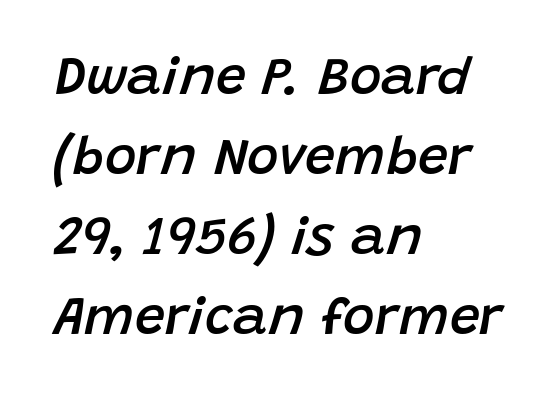
The image shows 54 px semibold type, italic (leaning right); set left-aligned, normal line spacing (1.48x), normal letter spacing, not underlined; low stroke contrast and a large x-height.
